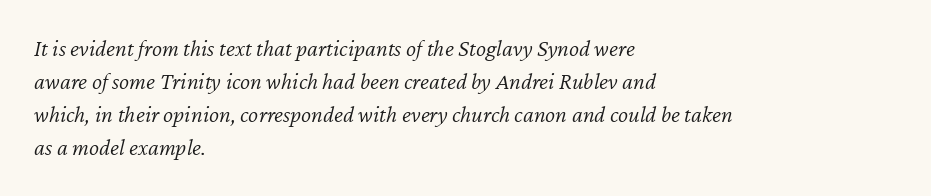
The image shows 24 px text type, italic (leaning right); set left-aligned, normal line spacing (1.38x), normal letter spacing, not underlined.
